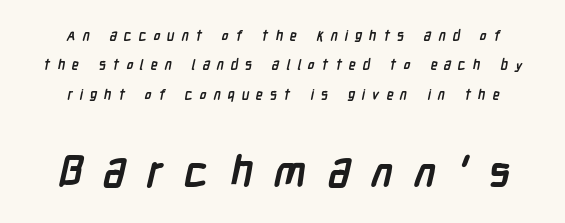
The image shows 43 px semibold, condensed sans-serif type; set loose line spacing (2.09x), unusually wide letter spacing (+0.49 em), not underlined; the second (bottom) block is 3.07x larger; low stroke contrast and a medium x-height.
